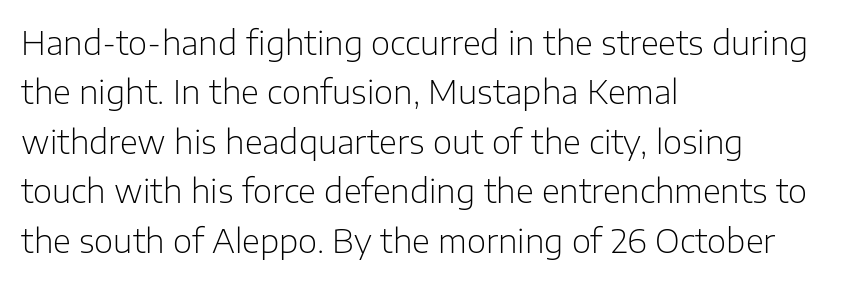
{"serif": "no", "italic": "no", "bold": "no", "weight": "light", "width": "normal", "stroke_contrast": "low", "x_height": "medium", "monospaced": "no", "underline": "no", "align": "left", "line_spacing": "normal", "line_spacing_ratio": 1.5, "letter_spacing": "normal", "letter_spacing_em": 0.0, "glyph_px": 33}
